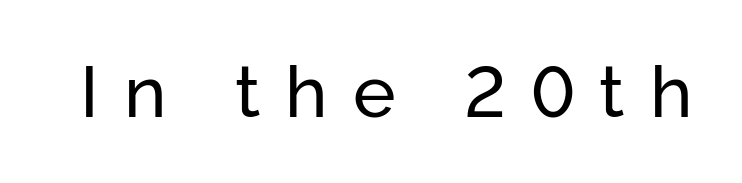
The image shows 72 px regular-weight sans-serif type, upright; set unusually wide letter spacing (+0.35 em), not underlined; low stroke contrast and a medium x-height.
